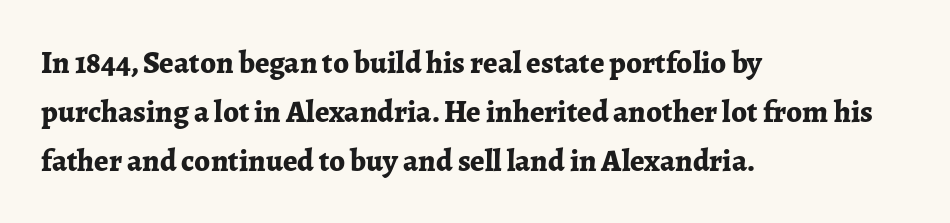
The baseline area is clear. Compared with typical paragraphs, the rows here are spaced about the same. The font is running at its bold setting. The face used here is seriffed, in the tradition of book romans. No extra tracking has been applied to these lines.
